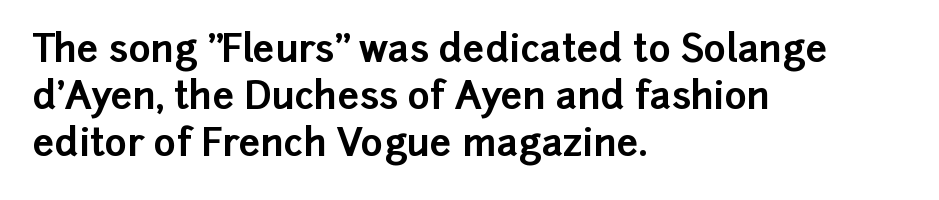
{"serif": "no", "italic": "no", "bold": "yes", "weight": "bold", "width": "normal", "stroke_contrast": "low", "x_height": "medium", "monospaced": "no", "underline": "no", "align": "left", "line_spacing_ratio": 1.24, "letter_spacing": "normal", "letter_spacing_em": 0.0, "glyph_px": 38}
